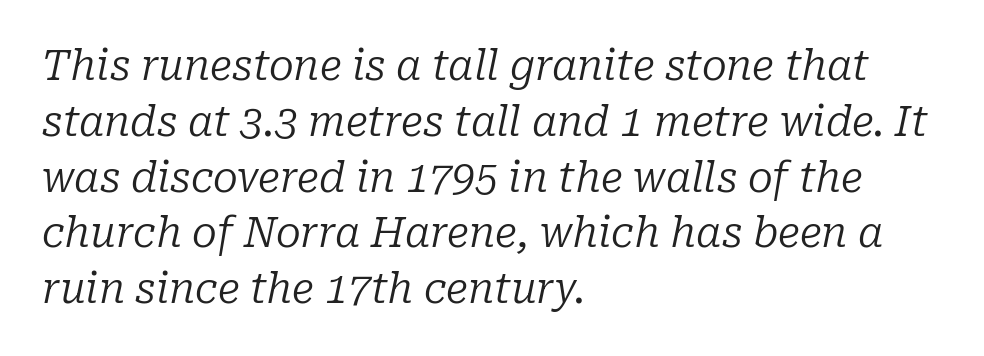
The image shows 41 px regular-weight serif type, italic (leaning right); set left-aligned, normal line spacing (1.36x), normal letter spacing, not underlined; low stroke contrast and a medium x-height.
